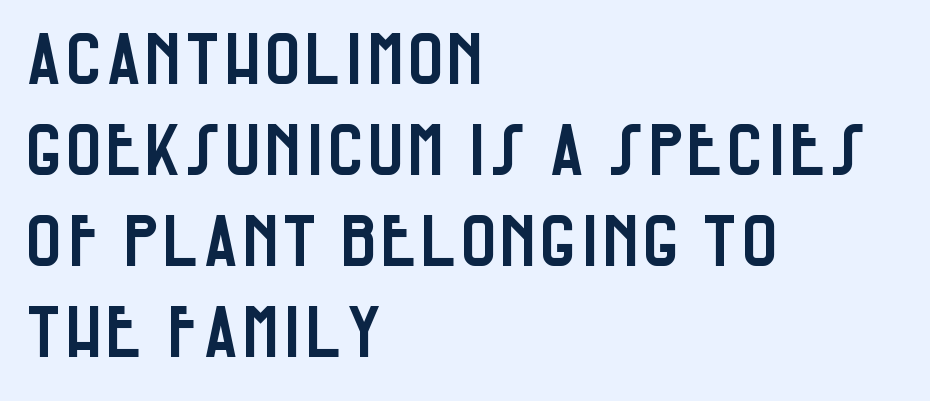
The image shows 71 px condensed sans-serif type, upright; set left-aligned, normal line spacing (1.28x), normal letter spacing, not underlined; low stroke contrast and a large x-height.
